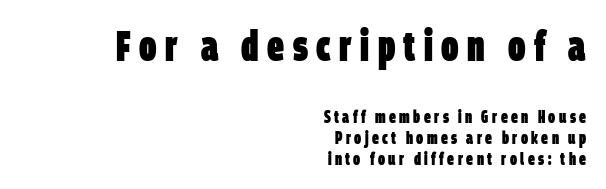
Q: Is the text bold? A: Yes.
Q: Is the typeface a serif or a sans-serif typeface? A: Sans-serif.
Q: Is the text underlined? A: No.
Q: How is the paragraph aligned? A: Right-aligned.
Q: Is the spacing between letters normal or unusually wide? A: Unusually wide.
Q: Which block of text is set in a larger size, the first (top) or the second (bottom)? A: The first (top) one.
Q: Width (condensed, normal, or wide)? A: Condensed.
Q: Stroke contrast? A: Low.
Q: x-height? A: Large.
Q: Monospaced? A: No.
